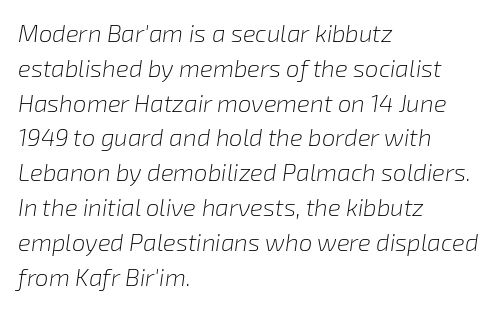
Q: Is the text bold? A: No.
Q: Is the text italic (slanted)? A: Yes, it leans right by about 8 degrees.
Q: Is the text underlined? A: No.
Q: How is the paragraph aligned? A: Left-aligned.
Q: Is the spacing between letters normal or unusually wide? A: Normal.
Q: Is the spacing between lines tight, normal or loose? A: Normal.
